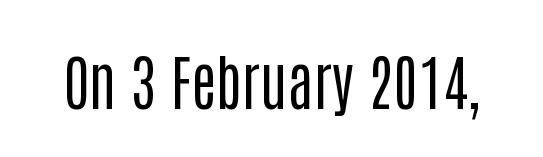
Q: Is the text bold? A: No.
Q: Is the text italic (slanted)? A: No, it is upright.
Q: Is the typeface a serif or a sans-serif typeface? A: Sans-serif.
Q: Is the text underlined? A: No.
Q: Is the spacing between letters normal or unusually wide? A: Normal.
Q: Width (condensed, normal, or wide)? A: Condensed.
Q: Stroke contrast? A: Low.
Q: x-height? A: Large.
Q: Monospaced? A: No.
